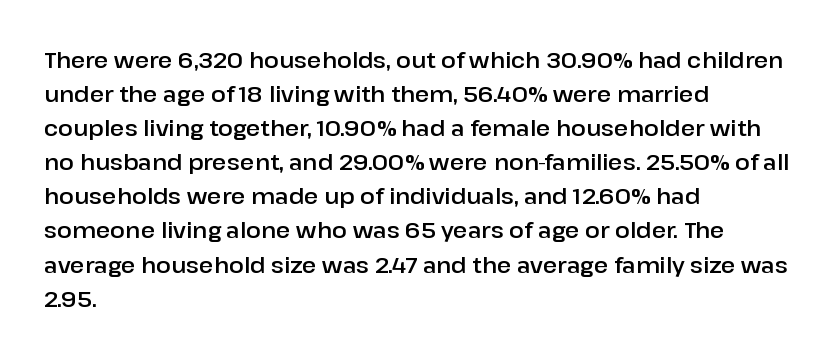
Q: Is the text italic (slanted)? A: No, it is upright.
Q: Is the text underlined? A: No.
Q: How is the paragraph aligned? A: Left-aligned.
Q: Is the spacing between letters normal or unusually wide? A: Normal.
Q: Is the spacing between lines tight, normal or loose? A: Normal.
